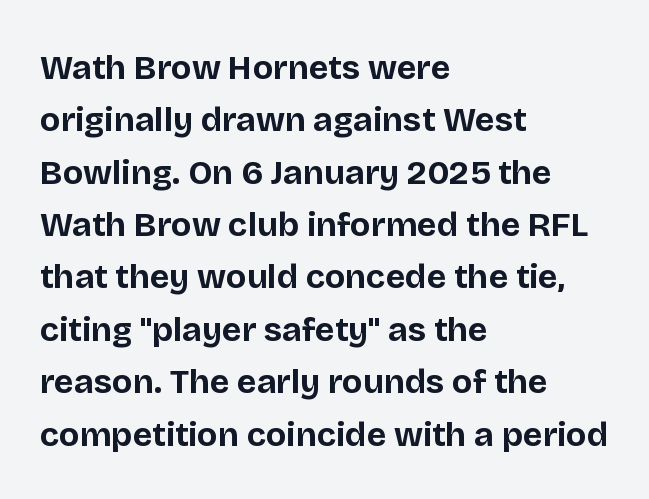
Q: Is the text bold? A: Yes.
Q: Is the text italic (slanted)? A: No, it is upright.
Q: Is the typeface a serif or a sans-serif typeface? A: Sans-serif.
Q: Is the text underlined? A: No.
Q: How is the paragraph aligned? A: Left-aligned.
Q: Is the spacing between letters normal or unusually wide? A: Normal.
Q: Is the spacing between lines tight, normal or loose? A: Normal.
Q: Width (condensed, normal, or wide)? A: Normal.
Q: Stroke contrast? A: Low.
Q: x-height? A: Large.
Q: Monospaced? A: No.
